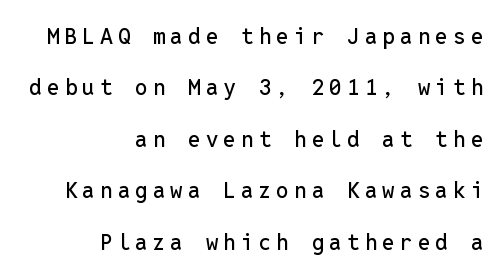
The image shows 22 px text type, upright; set right-aligned, loose line spacing (2.34x), unusually wide letter spacing (+0.24 em), not underlined.
